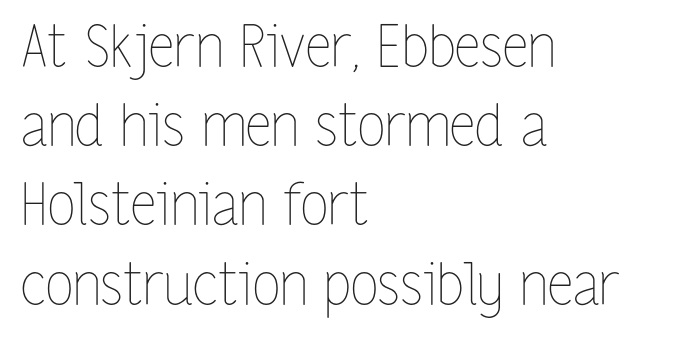
The gap between lines stays unmarked. Stems here are at most as thick as an everyday book face. Words appear dense and cohesive because spacing is normal. The rendering uses a moderate line-height, typical for paragraphs. The passage shown is typed in a proportional face where columns would drift.
